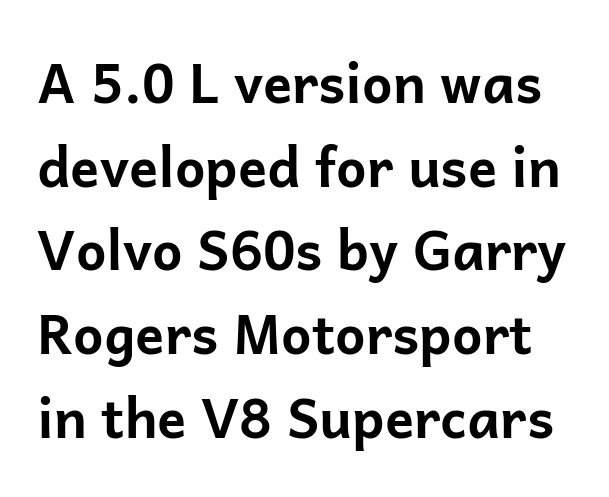
Q: Is the text bold? A: Yes.
Q: Is the text italic (slanted)? A: No, it is upright.
Q: Is the typeface a serif or a sans-serif typeface? A: Sans-serif.
Q: Is the text underlined? A: No.
Q: Is the spacing between letters normal or unusually wide? A: Normal.
Q: Is the spacing between lines tight, normal or loose? A: Normal.
Q: Width (condensed, normal, or wide)? A: Normal.
Q: Stroke contrast? A: Low.
Q: x-height? A: Medium.
Q: Monospaced? A: No.
